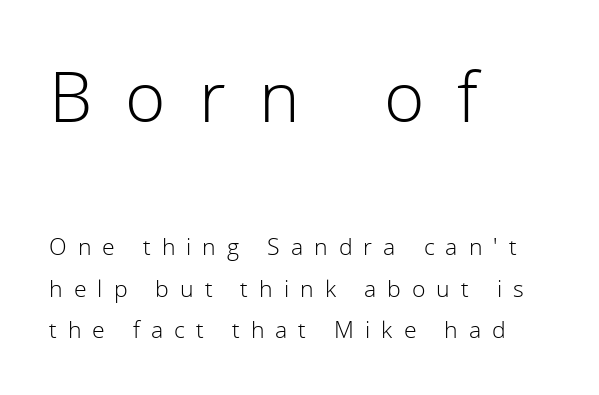
The image shows 69 px light sans-serif type, upright; set left-aligned, line spacing 1.82x, unusually wide letter spacing (+0.48 em), not underlined; the first (top) block is 3.0x larger; low stroke contrast and a medium x-height.
